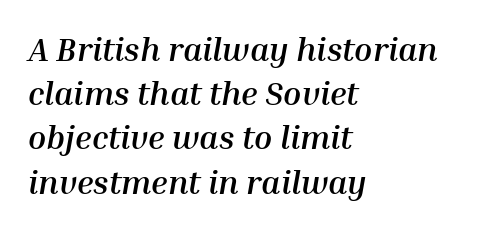
The image shows 33 px semibold type, italic (leaning right); set left-aligned, normal line spacing (1.34x), normal letter spacing, not underlined; medium stroke contrast and a medium x-height.
